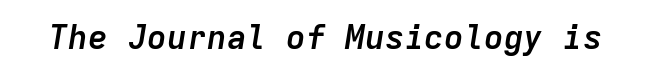
{"italic": "yes", "lean": "right", "slant_degrees": 9, "bold": "yes", "weight": "semibold", "width": "normal", "stroke_contrast": "low", "x_height": "medium", "monospaced": "yes", "underline": "no", "letter_spacing": "normal", "letter_spacing_em": 0.0, "glyph_px": 33}
